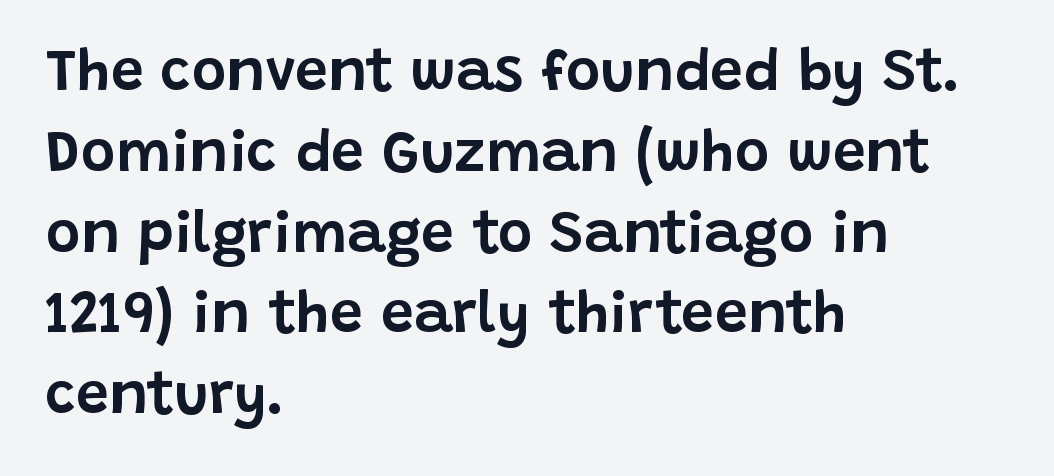
Q: Is the text italic (slanted)? A: No, it is upright.
Q: Is the typeface a serif or a sans-serif typeface? A: Sans-serif.
Q: Is the text underlined? A: No.
Q: How is the paragraph aligned? A: Left-aligned.
Q: Is the spacing between letters normal or unusually wide? A: Normal.
Q: Is the spacing between lines tight, normal or loose? A: Normal.
Q: Width (condensed, normal, or wide)? A: Normal.
Q: Stroke contrast? A: Low.
Q: x-height? A: Large.
Q: Monospaced? A: No.
